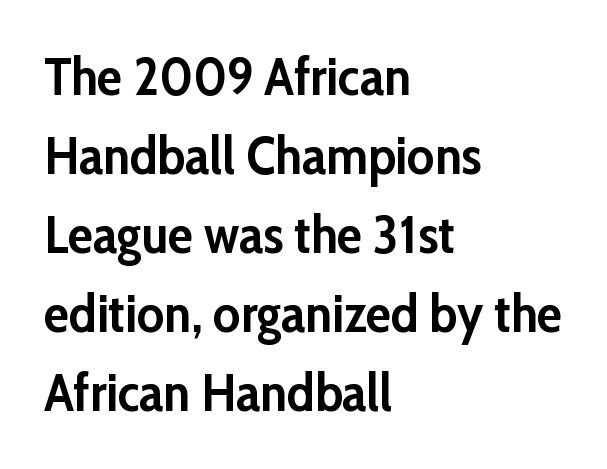
Q: Is the text bold? A: Yes.
Q: Is the text italic (slanted)? A: No, it is upright.
Q: Is the typeface a serif or a sans-serif typeface? A: Sans-serif.
Q: Is the text underlined? A: No.
Q: How is the paragraph aligned? A: Left-aligned.
Q: Is the spacing between letters normal or unusually wide? A: Normal.
Q: Is the spacing between lines tight, normal or loose? A: Normal.
Q: Width (condensed, normal, or wide)? A: Normal.
Q: Stroke contrast? A: Low.
Q: x-height? A: Medium.
Q: Monospaced? A: No.
